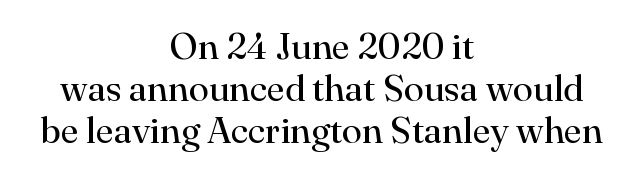
The paragraph shown floats in the horizontal middle. Serifs: yes, visible at the terminals of the letterforms. Nobody drew a line under any word here. Each letter keeps its own natural width here, so spacing adapts to shape. Cramped leading.
